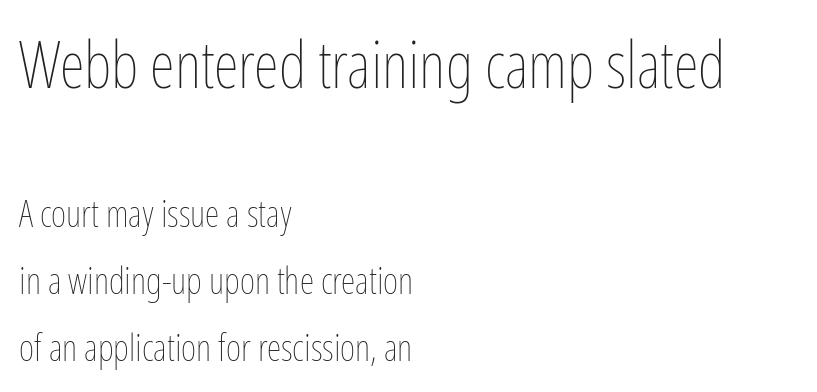
The image shows 64 px thin, condensed type, upright; set left-aligned, line spacing 1.82x, normal letter spacing, not underlined; the first (top) block is 1.73x larger; low stroke contrast and a medium x-height.
